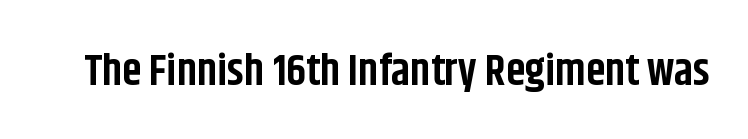
The image shows 44 px bold, condensed sans-serif type, upright; set normal letter spacing, not underlined; low stroke contrast and a large x-height.
